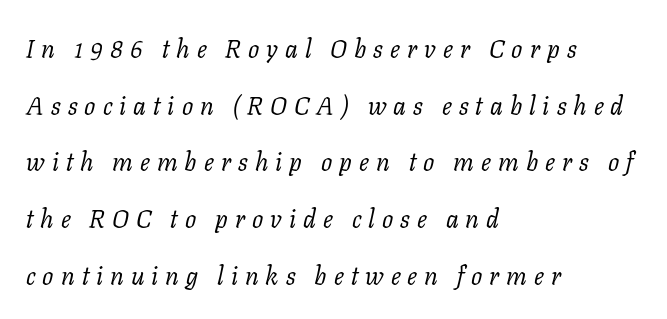
Weight class: somewhere from thin through regular. Reading down the column, the eye jumps a long way to each next line. Letter spacing: wide. Alignment: flush left. Notice how the stems are inclined rather than vertical — that's the hallmark of italics. The space directly below the letters is spotless.
